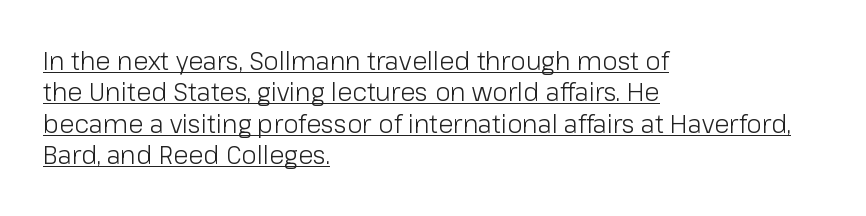
Q: Is the text bold? A: No.
Q: Is the text italic (slanted)? A: No, it is upright.
Q: Is the text underlined? A: Yes.
Q: How is the paragraph aligned? A: Left-aligned.
Q: Is the spacing between letters normal or unusually wide? A: Normal.
Q: Is the spacing between lines tight, normal or loose? A: Normal.
